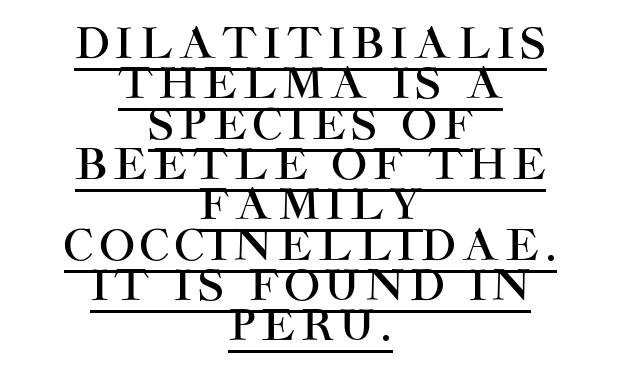
{"serif": "no", "italic": "no", "width": "normal", "stroke_contrast": "high", "x_height": "large", "monospaced": "no", "underline": "yes", "align": "center", "line_spacing": "tight", "line_spacing_ratio": 0.96, "glyph_px": 42}
